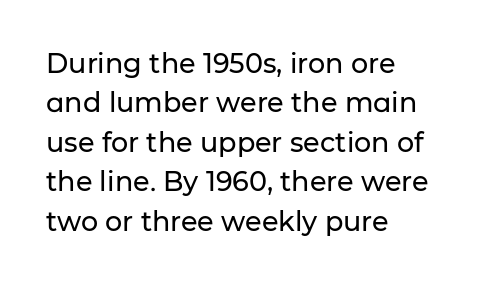
Q: Is the text italic (slanted)? A: No, it is upright.
Q: Is the text underlined? A: No.
Q: How is the paragraph aligned? A: Left-aligned.
Q: Is the spacing between letters normal or unusually wide? A: Normal.
Q: Is the spacing between lines tight, normal or loose? A: Normal.
